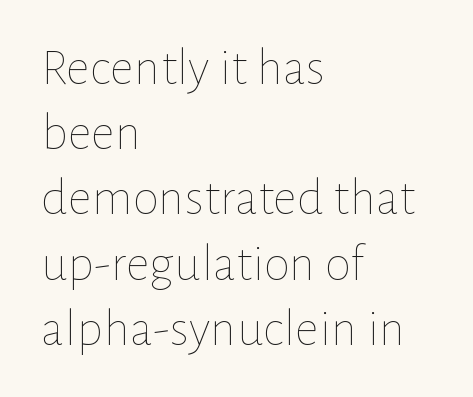
The string is rendered with underlining switched off. This is the regular roman posture of the typeface. This rendering uses left alignment, leaving the right contour irregular. Spacing verdict: proportional, widths tailored to each character. Characters follow at the spacing the type designer built in.
